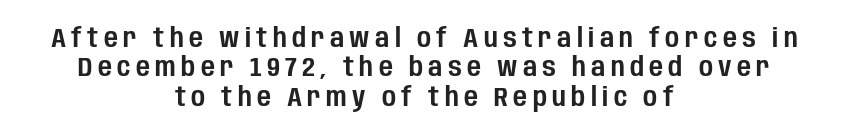
Interline gaps are noticeably narrow in this sample. The tracking reads as deliberately expanded to a designer's eye. The paragraph shown floats in the horizontal middle. The lettering holds an erect, upright posture throughout. Descenders hang freely into open space.
